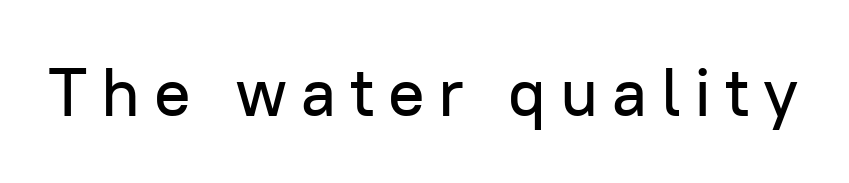
{"serif": "no", "italic": "no", "width": "normal", "stroke_contrast": "low", "x_height": "medium", "monospaced": "no", "underline": "no", "letter_spacing": "wide", "letter_spacing_em": 0.2, "glyph_px": 68}
